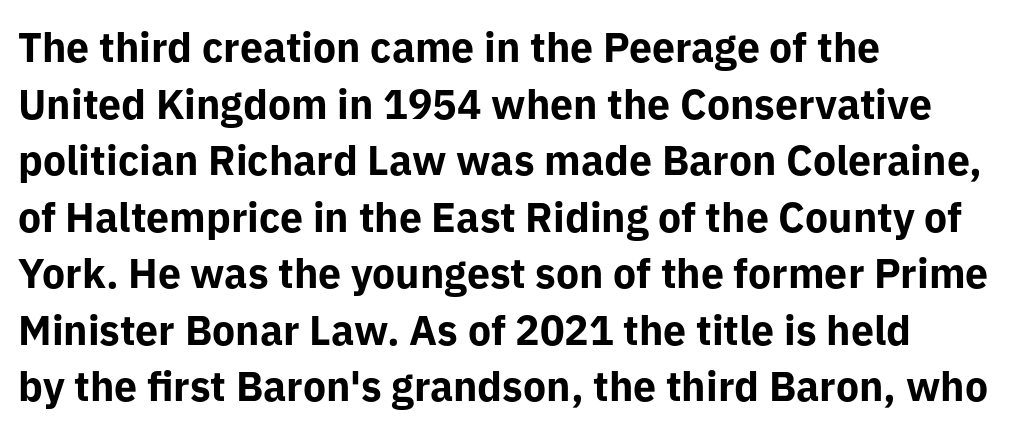
Q: Is the text bold? A: Yes.
Q: Is the text italic (slanted)? A: No, it is upright.
Q: Is the typeface a serif or a sans-serif typeface? A: Sans-serif.
Q: Is the text underlined? A: No.
Q: How is the paragraph aligned? A: Left-aligned.
Q: Is the spacing between letters normal or unusually wide? A: Normal.
Q: Is the spacing between lines tight, normal or loose? A: Normal.
Q: Width (condensed, normal, or wide)? A: Normal.
Q: Stroke contrast? A: Low.
Q: x-height? A: Medium.
Q: Monospaced? A: No.
